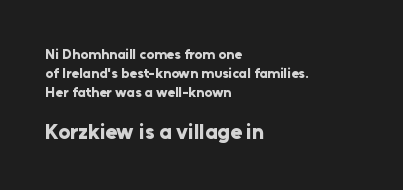
The image shows 21 px bold type, upright; set left-aligned, normal line spacing (1.36x), normal letter spacing, not underlined; the second (bottom) block is 1.5x larger.
